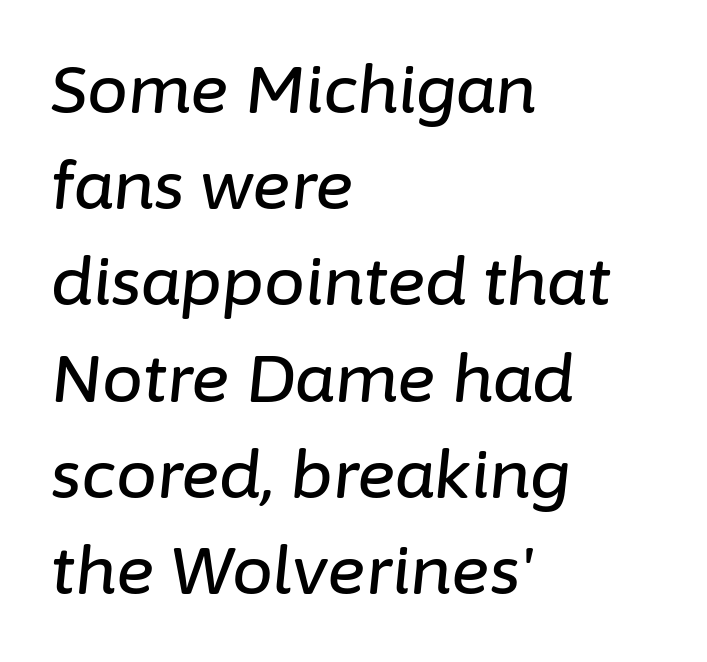
The image shows 65 px text type, italic (leaning right); set left-aligned, normal line spacing (1.48x), normal letter spacing, not underlined; low stroke contrast and a medium x-height.
